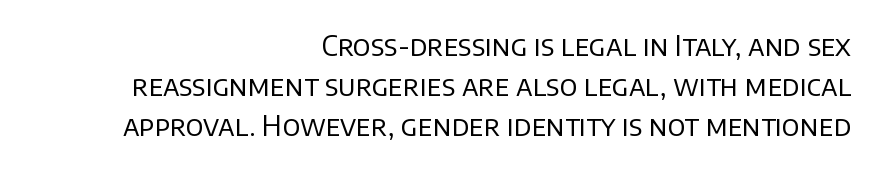
Q: Is the text bold? A: No.
Q: Is the text italic (slanted)? A: No, it is upright.
Q: Is the typeface a serif or a sans-serif typeface? A: Sans-serif.
Q: Is the text underlined? A: No.
Q: How is the paragraph aligned? A: Right-aligned.
Q: Is the spacing between letters normal or unusually wide? A: Normal.
Q: Is the spacing between lines tight, normal or loose? A: Normal.
Q: Width (condensed, normal, or wide)? A: Normal.
Q: Stroke contrast? A: Low.
Q: x-height? A: Large.
Q: Monospaced? A: No.
